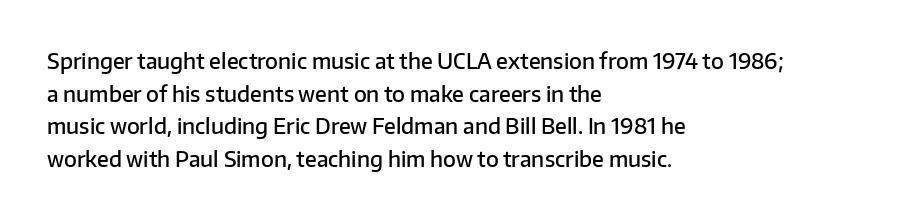
Decoration check: the copy has no underline. If you drew a ruler down the left edge, every line would touch it. How would I describe the line gaps? Plain and ordinary. The characters look somewhat weighty, a semibold short of true bold. Ordinary non-slanted type is in use.
